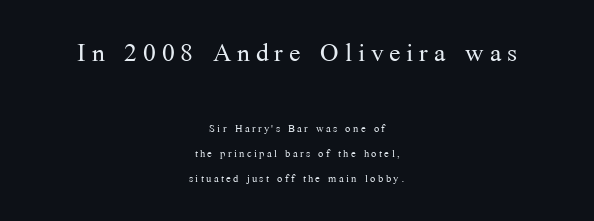
The image shows 34 px light serif type, upright; set centered, line spacing 1.79x, not underlined; the first (top) block is 2.43x larger; medium stroke contrast and a medium x-height.
